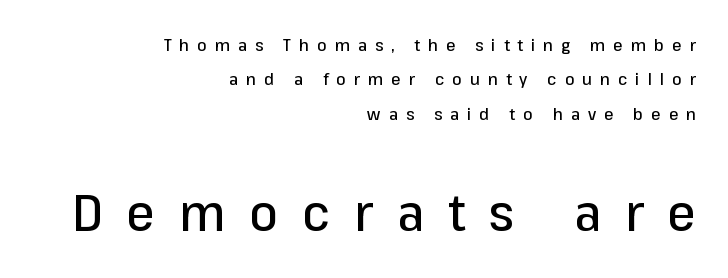
{"serif": "no", "italic": "no", "width": "normal", "stroke_contrast": "low", "x_height": "medium", "monospaced": "no", "underline": "no", "align": "right", "line_spacing": "loose", "line_spacing_ratio": 2.02, "letter_spacing": "wide", "letter_spacing_em": 0.47, "larger_block": "second", "size_ratio": 3.0, "glyph_px": 51}
